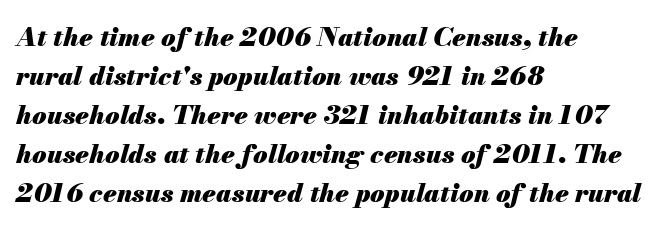
{"italic": "yes", "lean": "right", "slant_degrees": 13, "bold": "yes", "underline": "no", "align": "left", "line_spacing": "normal", "line_spacing_ratio": 1.5, "letter_spacing": "normal", "letter_spacing_em": 0.0, "glyph_px": 26}
